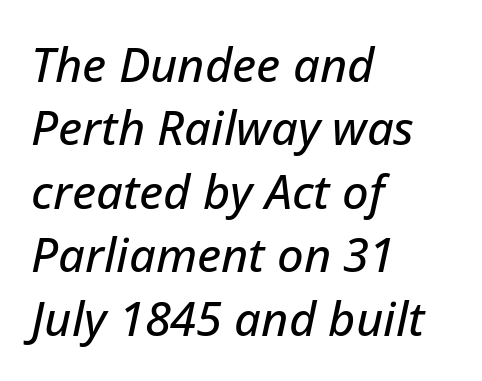
{"italic": "yes", "lean": "right", "slant_degrees": 12, "width": "normal", "stroke_contrast": "low", "x_height": "medium", "monospaced": "no", "underline": "no", "align": "left", "line_spacing": "normal", "line_spacing_ratio": 1.35, "letter_spacing": "normal", "letter_spacing_em": 0.0, "glyph_px": 47}
